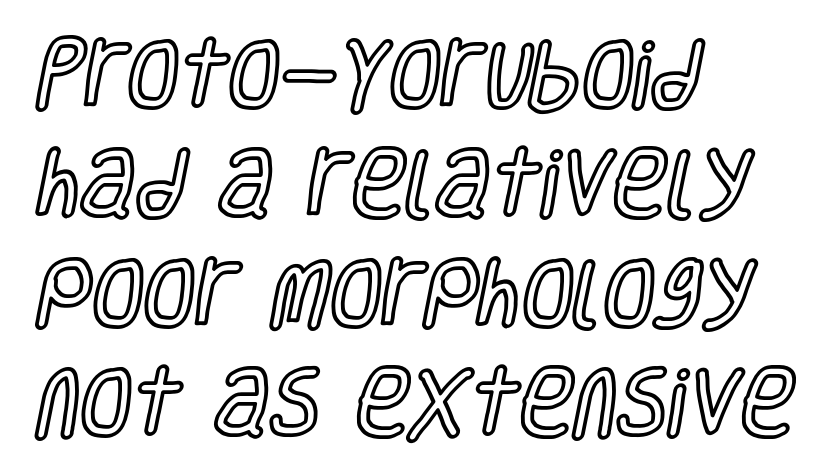
Think of a printed novel: that variable character pitch is what you see here. The letters sit at their default tracking, neither squeezed nor spread. Check the space under the baseline: it is left empty. A normal amount of white space separates one row of letters from the next. Layout note: lines flush left.
